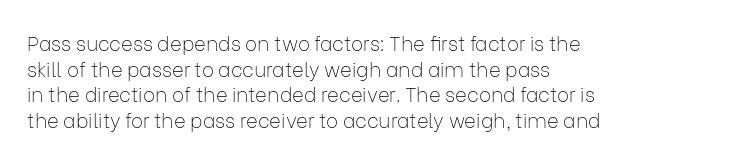
The image shows 20 px text type, upright; set left-aligned, normal line spacing (1.28x), normal letter spacing, not underlined.
